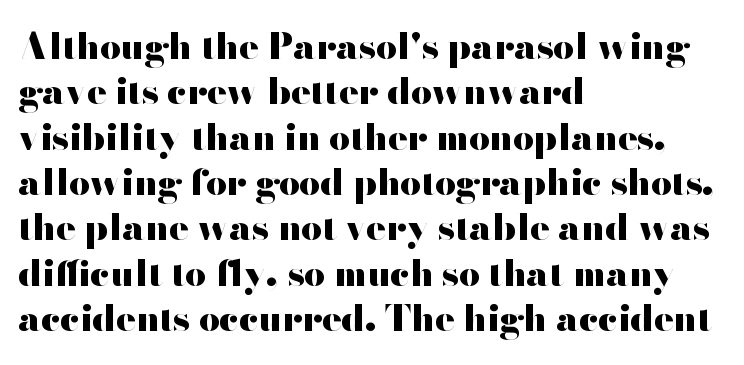
Horizontal alignment here is leftward, the default for most running prose. Baseline-to-baseline distance is the conventional proportion of letter height. The strokes are fattened all the way to bold. You can tell from the bare stems that sans-serif type was used.
